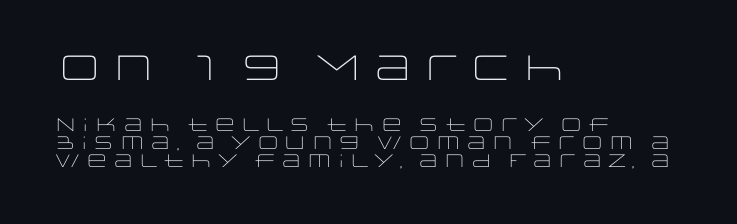
A student would call this left alignment; a typographer would say flush left, rag right. The upper block of text is set noticeably larger than the block beneath it. The letters advance in unequal steps, a hallmark of proportional type. Every character sits straight up, as roman type does. A typesetter would label this face a sans. Beneath every word, the page is bare.
